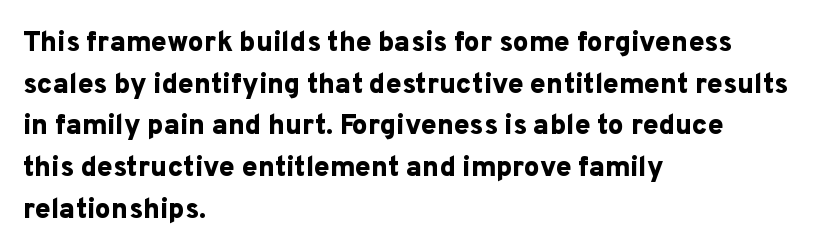
Q: Is the text bold? A: Yes.
Q: Is the text italic (slanted)? A: No, it is upright.
Q: Is the typeface a serif or a sans-serif typeface? A: Sans-serif.
Q: Is the text underlined? A: No.
Q: How is the paragraph aligned? A: Left-aligned.
Q: Is the spacing between letters normal or unusually wide? A: Normal.
Q: Is the spacing between lines tight, normal or loose? A: Normal.
Q: Width (condensed, normal, or wide)? A: Normal.
Q: Stroke contrast? A: Low.
Q: x-height? A: Medium.
Q: Monospaced? A: No.
